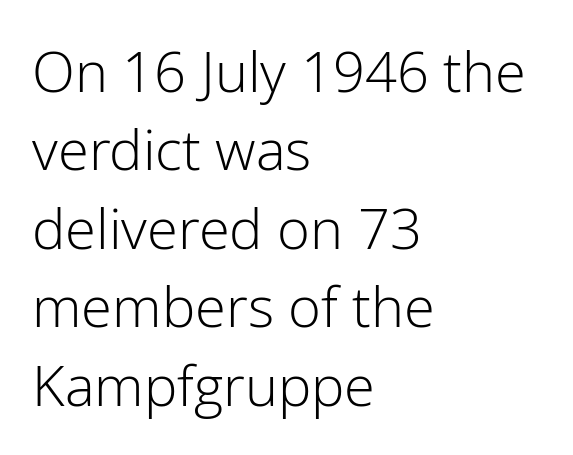
The image shows 56 px light sans-serif type, upright; set left-aligned, normal line spacing (1.4x), normal letter spacing, not underlined; low stroke contrast and a medium x-height.
